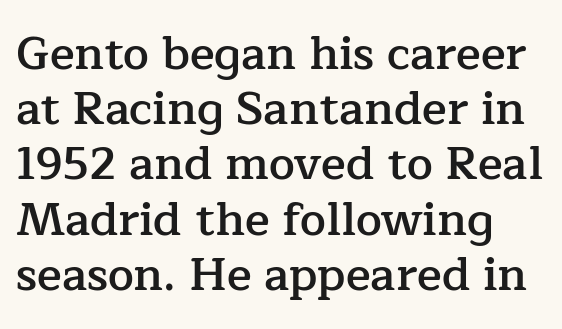
{"serif": "yes", "italic": "no", "bold": "semi", "weight": "semibold", "width": "normal", "stroke_contrast": "low", "x_height": "medium", "monospaced": "no", "underline": "no", "line_spacing_ratio": 1.2, "letter_spacing": "normal", "letter_spacing_em": 0.0, "glyph_px": 46}
